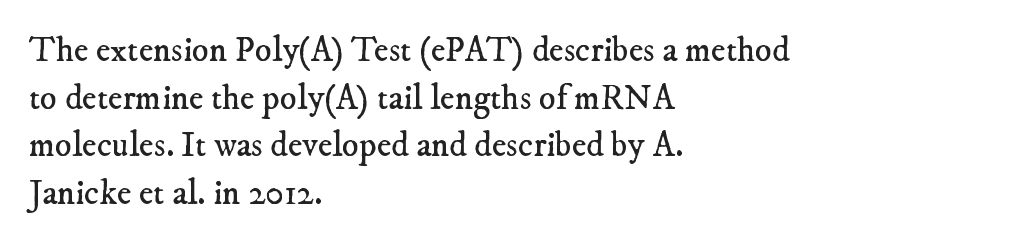
Q: Is the text bold? A: No.
Q: Is the typeface a serif or a sans-serif typeface? A: Serif.
Q: Is the text underlined? A: No.
Q: How is the paragraph aligned? A: Left-aligned.
Q: Is the spacing between letters normal or unusually wide? A: Normal.
Q: Is the spacing between lines tight, normal or loose? A: Normal.
Q: Width (condensed, normal, or wide)? A: Normal.
Q: Stroke contrast? A: Low.
Q: x-height? A: Small.
Q: Monospaced? A: No.
